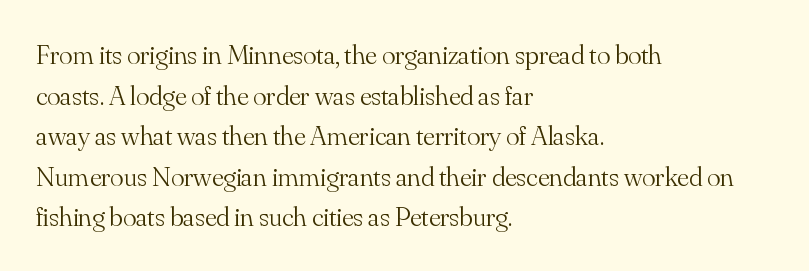
The image shows 28 px light serif type, upright; set left-aligned, normal line spacing (1.45x), normal letter spacing, not underlined; medium stroke contrast and a small x-height.
